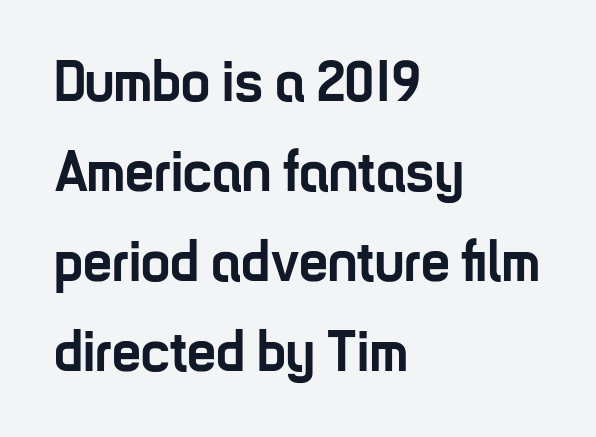
Q: Is the text bold? A: Yes.
Q: Is the text italic (slanted)? A: No, it is upright.
Q: Is the typeface a serif or a sans-serif typeface? A: Sans-serif.
Q: Is the text underlined? A: No.
Q: How is the paragraph aligned? A: Left-aligned.
Q: Is the spacing between letters normal or unusually wide? A: Normal.
Q: Is the spacing between lines tight, normal or loose? A: Normal.
Q: Width (condensed, normal, or wide)? A: Condensed.
Q: Stroke contrast? A: Low.
Q: x-height? A: Medium.
Q: Monospaced? A: No.
